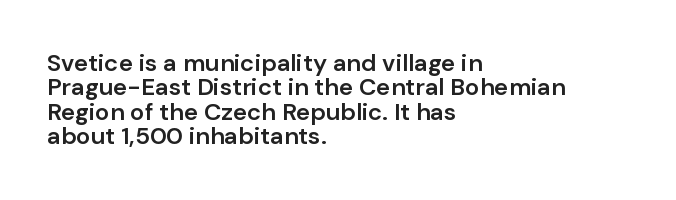
The image shows 24 px text type, upright; set left-aligned, tight line spacing (1.02x), normal letter spacing, not underlined.
